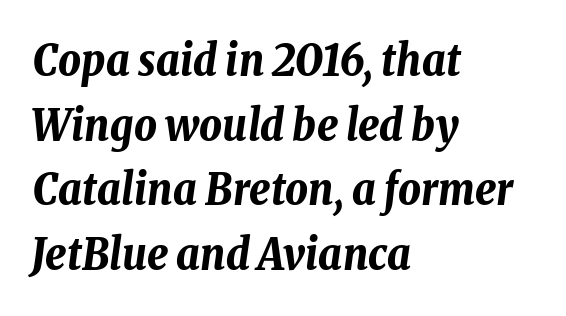
{"italic": "yes", "lean": "right", "slant_degrees": 8, "bold": "yes", "weight": "bold", "width": "condensed", "stroke_contrast": "low", "x_height": "medium", "monospaced": "no", "underline": "no", "align": "left", "line_spacing": "normal", "line_spacing_ratio": 1.47, "letter_spacing": "normal", "letter_spacing_em": 0.0, "glyph_px": 44}
